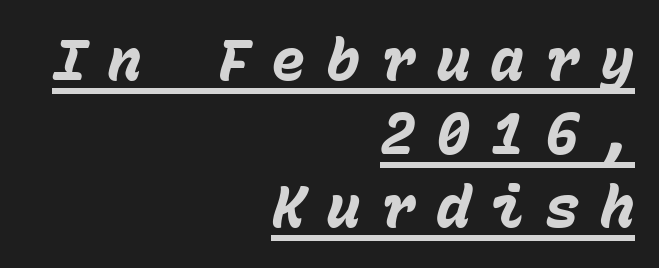
{"italic": "yes", "lean": "right", "slant_degrees": 15, "bold": "yes", "weight": "heavy", "width": "normal", "stroke_contrast": "low", "x_height": "medium", "monospaced": "yes", "underline": "yes", "align": "right", "line_spacing": "normal", "line_spacing_ratio": 1.29, "letter_spacing": "wide", "letter_spacing_em": 0.36, "glyph_px": 57}
